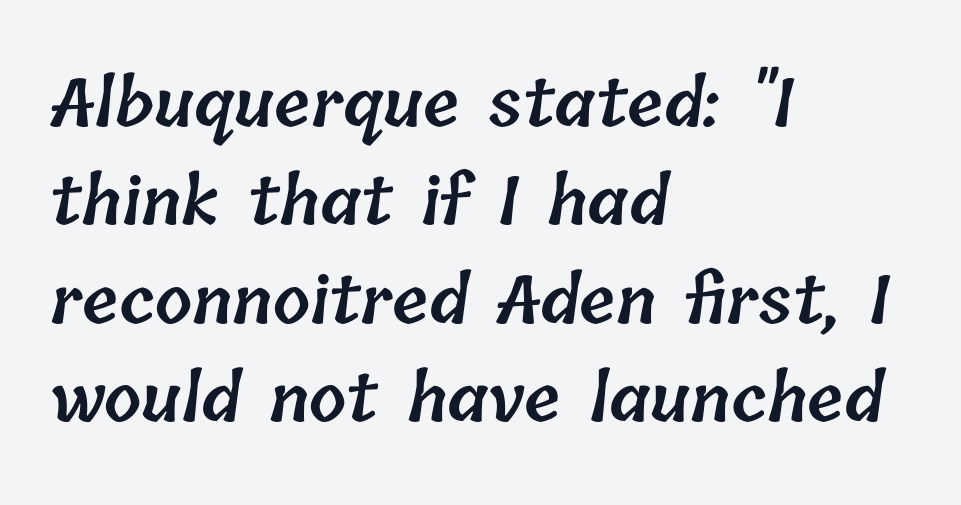
The image shows 66 px semibold type; set left-aligned, normal line spacing (1.49x), normal letter spacing, not underlined; low stroke contrast and a medium x-height.
